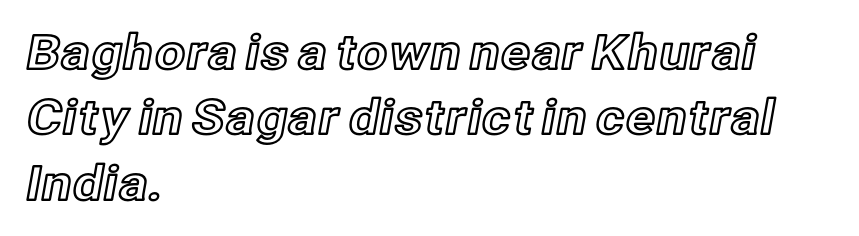
{"width": "normal", "x_height": "medium", "monospaced": "no", "underline": "no", "align": "left", "line_spacing": "normal", "line_spacing_ratio": 1.36, "letter_spacing": "normal", "letter_spacing_em": 0.0, "glyph_px": 48}
